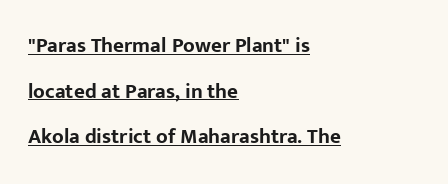
Q: Is the text bold? A: Yes.
Q: Is the text italic (slanted)? A: No, it is upright.
Q: Is the text underlined? A: Yes.
Q: How is the paragraph aligned? A: Left-aligned.
Q: Is the spacing between letters normal or unusually wide? A: Normal.
Q: Is the spacing between lines tight, normal or loose? A: Loose.
